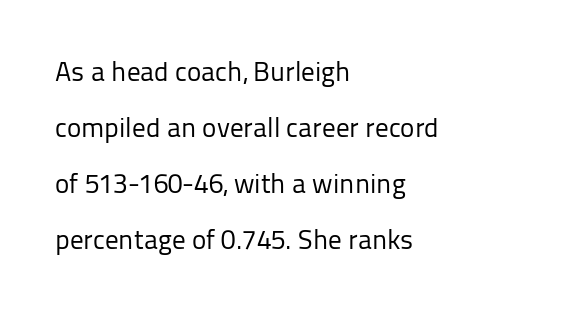
The image shows 27 px text type, upright; set left-aligned, loose line spacing (2.07x), normal letter spacing, not underlined.
